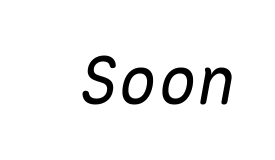
{"italic": "yes", "lean": "right", "slant_degrees": 10, "bold": "no", "weight": "regular", "width": "normal", "stroke_contrast": "low", "x_height": "medium", "monospaced": "yes", "underline": "no", "letter_spacing": "normal", "letter_spacing_em": 0.0, "glyph_px": 66}
